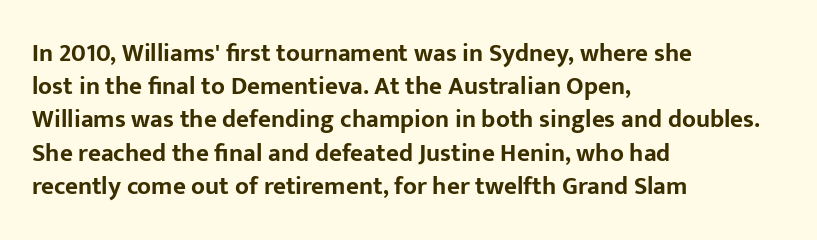
Q: Is the text bold? A: Yes.
Q: Is the text italic (slanted)? A: No, it is upright.
Q: Is the text underlined? A: No.
Q: How is the paragraph aligned? A: Left-aligned.
Q: Is the spacing between letters normal or unusually wide? A: Normal.
Q: Is the spacing between lines tight, normal or loose? A: Normal.
